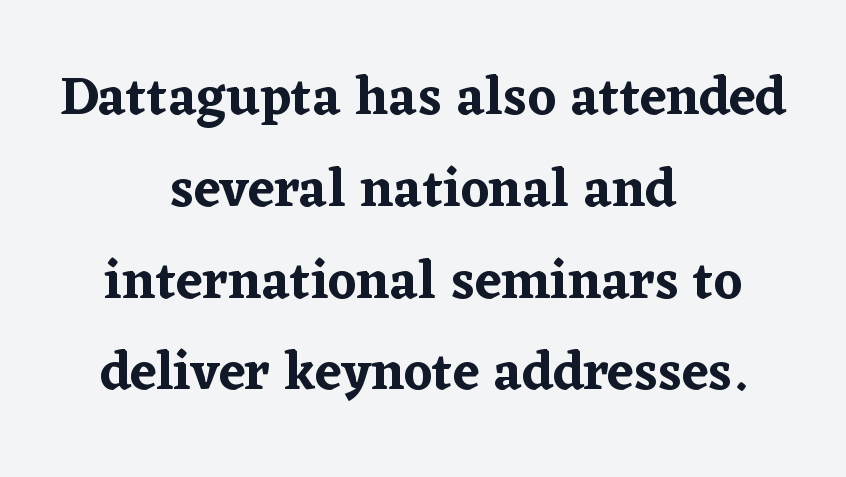
Q: Is the text italic (slanted)? A: No, it is upright.
Q: Is the typeface a serif or a sans-serif typeface? A: Serif.
Q: Is the text underlined? A: No.
Q: How is the paragraph aligned? A: Centered.
Q: Is the spacing between letters normal or unusually wide? A: Normal.
Q: Is the spacing between lines tight, normal or loose? A: Normal.
Q: Width (condensed, normal, or wide)? A: Normal.
Q: Stroke contrast? A: Low.
Q: x-height? A: Medium.
Q: Monospaced? A: No.
